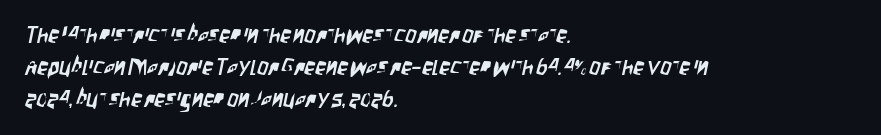
{"underline": "no", "align": "left", "line_spacing": "normal", "line_spacing_ratio": 1.45, "letter_spacing": "normal", "letter_spacing_em": 0.0, "glyph_px": 22}
